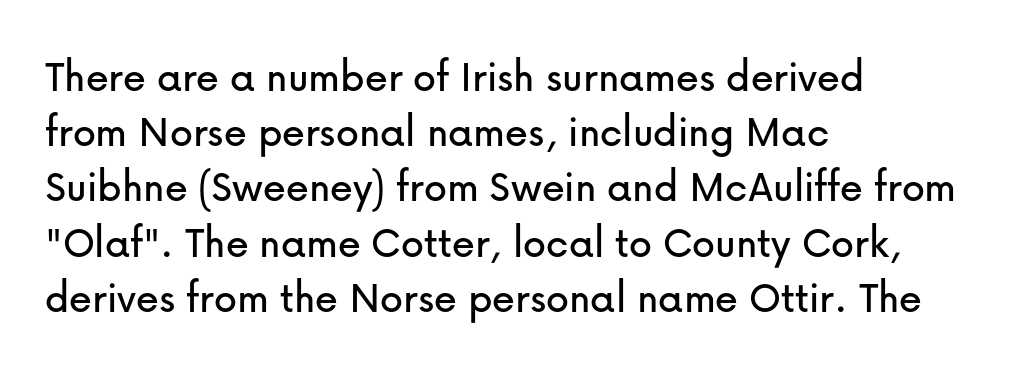
Q: Is the text italic (slanted)? A: No, it is upright.
Q: Is the typeface a serif or a sans-serif typeface? A: Sans-serif.
Q: Is the text underlined? A: No.
Q: How is the paragraph aligned? A: Left-aligned.
Q: Is the spacing between letters normal or unusually wide? A: Normal.
Q: Width (condensed, normal, or wide)? A: Normal.
Q: Stroke contrast? A: Low.
Q: x-height? A: Medium.
Q: Monospaced? A: No.
